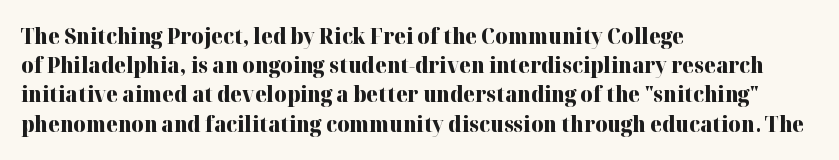
{"italic": "no", "bold": "yes", "underline": "no", "align": "left", "line_spacing": "normal", "line_spacing_ratio": 1.39, "letter_spacing": "normal", "letter_spacing_em": 0.0, "glyph_px": 21}
